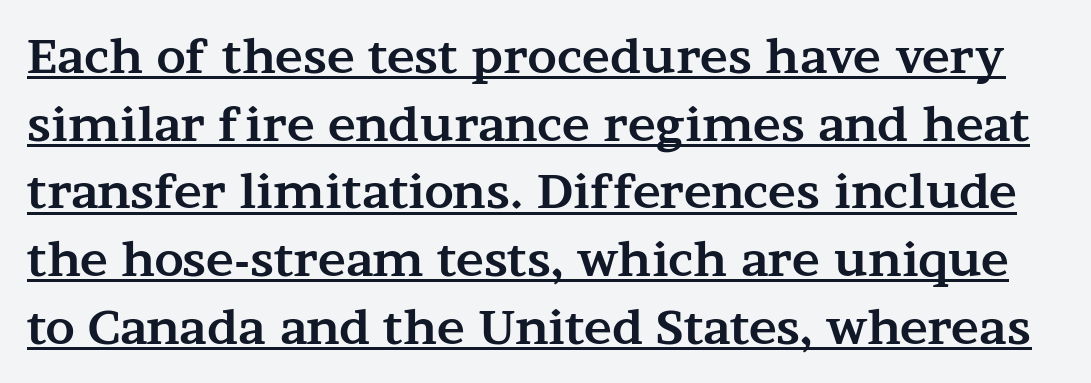
Heavy, bold letterforms. Is this a fixed-width face? No — the glyphs have proportional, varying widths. Students, note that the glyphs here touch the page at normal intervals. The glyphs in this specimen are seriffed. Posture: vertical.
